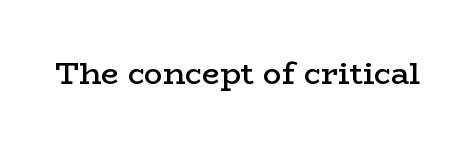
Q: Is the text bold? A: Semi-bold.
Q: Is the text italic (slanted)? A: No, it is upright.
Q: Is the typeface a serif or a sans-serif typeface? A: Serif.
Q: Is the text underlined? A: No.
Q: Is the spacing between letters normal or unusually wide? A: Normal.
Q: Width (condensed, normal, or wide)? A: Wide.
Q: Stroke contrast? A: Low.
Q: x-height? A: Medium.
Q: Monospaced? A: No.
